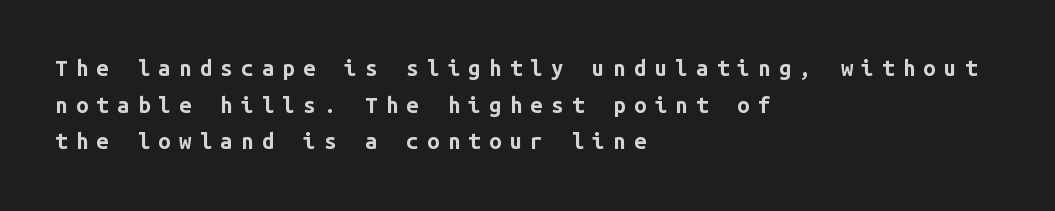
{"italic": "no", "bold": "yes", "underline": "no", "align": "left", "line_spacing": "normal", "line_spacing_ratio": 1.66, "letter_spacing": "wide", "letter_spacing_em": 0.38, "glyph_px": 22}
